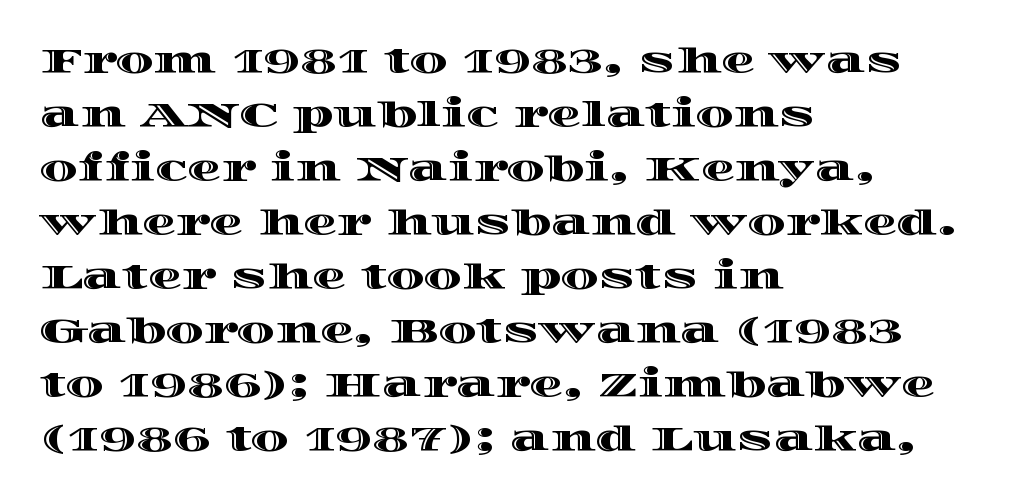
Q: Is the text italic (slanted)? A: No, it is upright.
Q: Is the text underlined? A: No.
Q: How is the paragraph aligned? A: Left-aligned.
Q: Is the spacing between letters normal or unusually wide? A: Normal.
Q: Is the spacing between lines tight, normal or loose? A: Normal.
Q: Width (condensed, normal, or wide)? A: Wide.
Q: x-height? A: Large.
Q: Monospaced? A: No.
